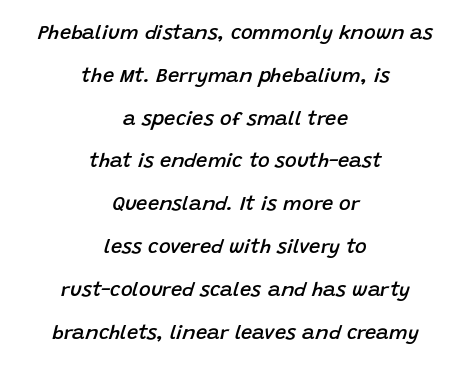
The image shows 20 px text type, italic (leaning right); set centered, loose line spacing (2.14x), normal letter spacing, not underlined.
